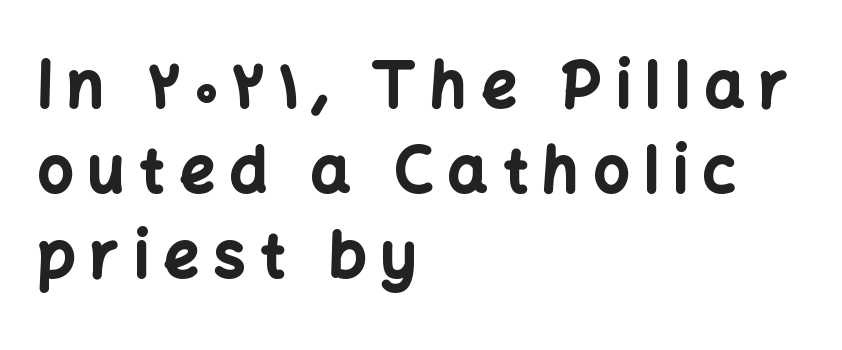
The image shows 62 px bold sans-serif type, upright; set left-aligned, normal line spacing (1.37x), unusually wide letter spacing (+0.24 em), not underlined; low stroke contrast and a medium x-height.
